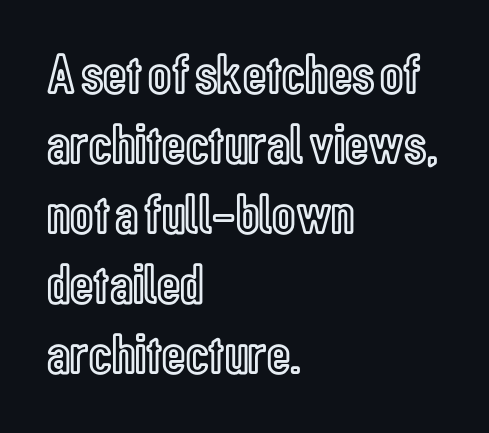
Q: Is the text italic (slanted)? A: No, it is upright.
Q: Is the text underlined? A: No.
Q: How is the paragraph aligned? A: Left-aligned.
Q: Is the spacing between letters normal or unusually wide? A: Normal.
Q: Width (condensed, normal, or wide)? A: Condensed.
Q: x-height? A: Medium.
Q: Monospaced? A: No.
